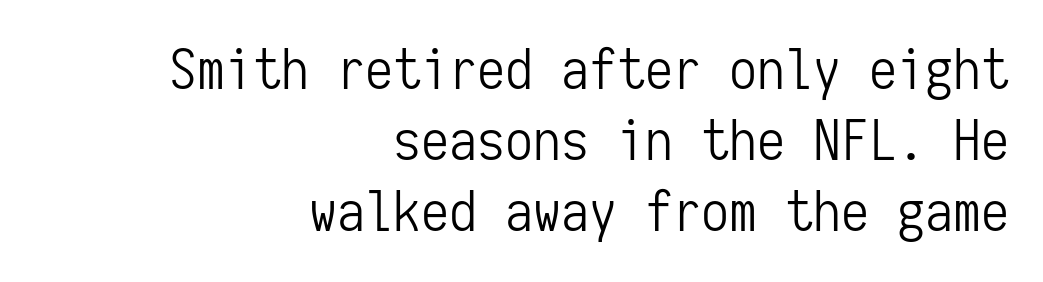
Q: Is the text bold? A: No.
Q: Is the text italic (slanted)? A: No, it is upright.
Q: Is the typeface a serif or a sans-serif typeface? A: Sans-serif.
Q: Is the text underlined? A: No.
Q: How is the paragraph aligned? A: Right-aligned.
Q: Is the spacing between letters normal or unusually wide? A: Normal.
Q: Is the spacing between lines tight, normal or loose? A: Normal.
Q: Width (condensed, normal, or wide)? A: Condensed.
Q: Stroke contrast? A: Low.
Q: x-height? A: Medium.
Q: Monospaced? A: Yes.
